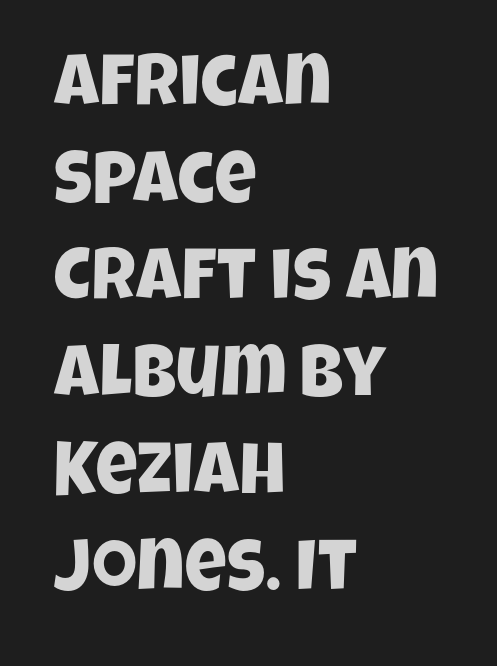
{"serif": "no", "width": "condensed", "stroke_contrast": "low", "x_height": "large", "monospaced": "no", "underline": "no", "align": "left", "line_spacing": "normal", "line_spacing_ratio": 1.33, "letter_spacing": "normal", "letter_spacing_em": 0.0, "glyph_px": 73}
